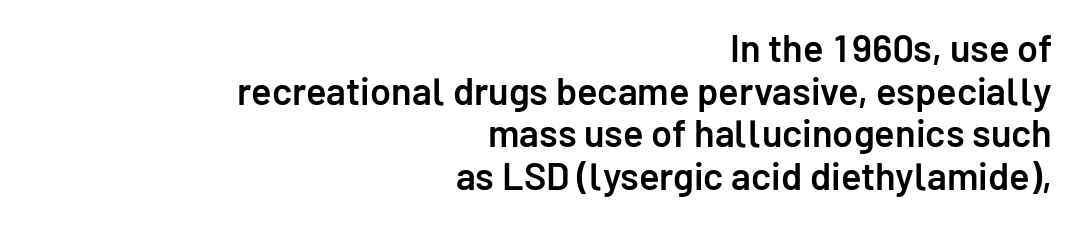
{"serif": "no", "italic": "no", "bold": "semi", "weight": "semibold", "width": "normal", "stroke_contrast": "low", "x_height": "medium", "monospaced": "no", "underline": "no", "align": "right", "line_spacing": "tight", "line_spacing_ratio": 1.12, "letter_spacing": "normal", "letter_spacing_em": 0.0, "glyph_px": 38}
